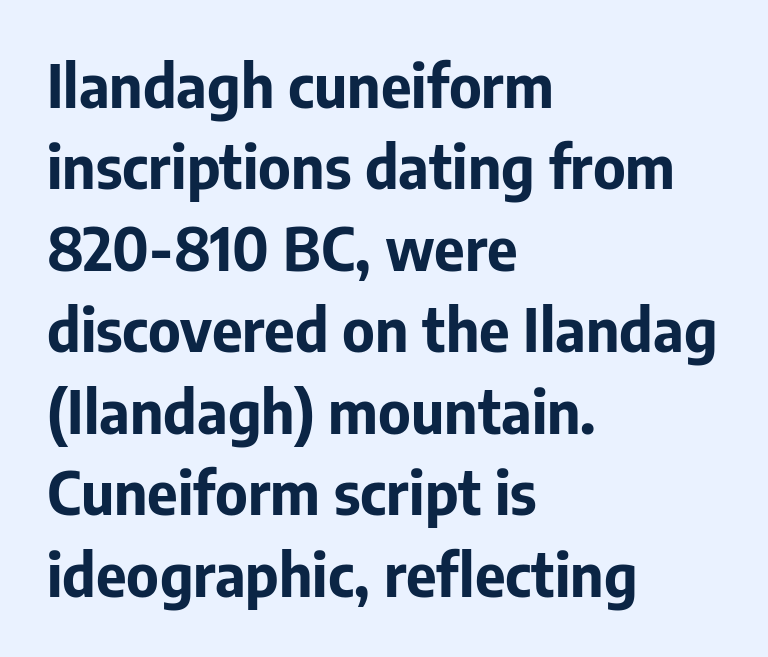
Horizontal bands of white between lines are of average thickness. A typesetter would label this face a sans. Each line starts at the same left margin while the right side varies. On the weight axis this lands at bold, roughly 700. Quick note: underline off.
